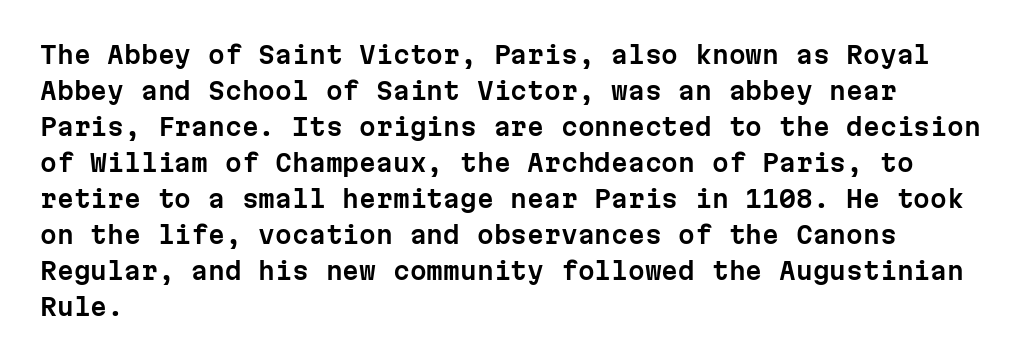
{"italic": "no", "underline": "no", "align": "left", "line_spacing": "normal", "line_spacing_ratio": 1.5, "letter_spacing": "normal", "letter_spacing_em": 0.0, "glyph_px": 24}
